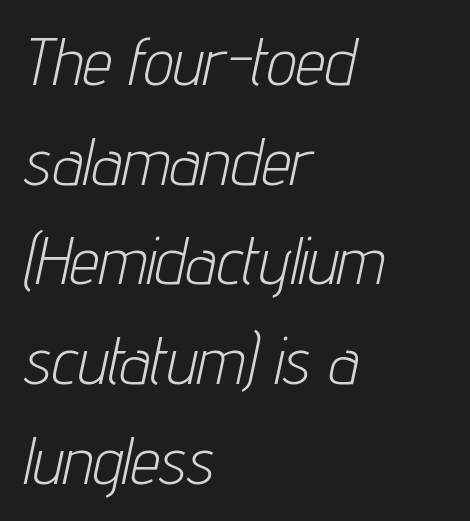
{"italic": "yes", "lean": "right", "slant_degrees": 12, "bold": "no", "weight": "light", "width": "condensed", "stroke_contrast": "low", "x_height": "medium", "monospaced": "no", "underline": "no", "align": "left", "line_spacing": "normal", "line_spacing_ratio": 1.51, "letter_spacing": "normal", "letter_spacing_em": 0.0, "glyph_px": 66}
